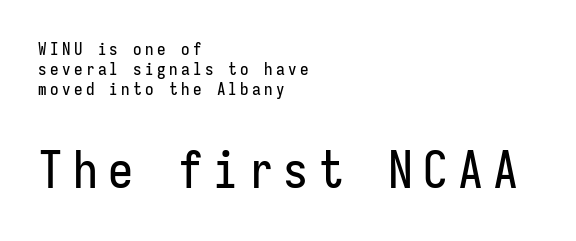
Is this a sans? Yes — the strokes have no serifs. This sample has the even, mechanical cadence of fixed-width lettering. Do the letters lean? They stand straight. The words here are not underlined. Between one letter and the next there's a generous, obvious gap. Every row of glyphs begins at an identical x-position on the left.
